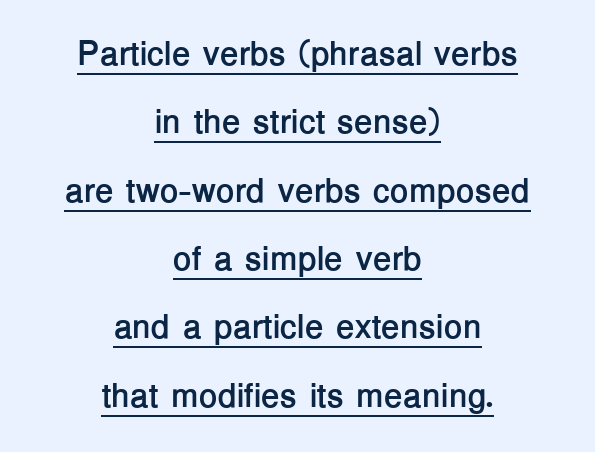
Q: Is the text bold? A: Yes.
Q: Is the text italic (slanted)? A: No, it is upright.
Q: Is the typeface a serif or a sans-serif typeface? A: Sans-serif.
Q: Is the text underlined? A: Yes.
Q: How is the paragraph aligned? A: Centered.
Q: Is the spacing between letters normal or unusually wide? A: Normal.
Q: Is the spacing between lines tight, normal or loose? A: Loose.
Q: Width (condensed, normal, or wide)? A: Normal.
Q: Stroke contrast? A: Low.
Q: x-height? A: Medium.
Q: Monospaced? A: No.
